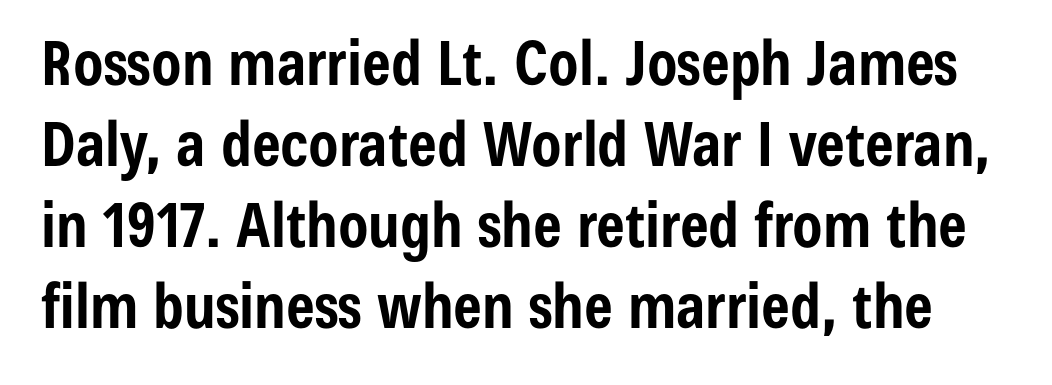
Successive baselines arrive at the customary interval. Think of a printed novel: that variable character pitch is what you see here. If you drew a line through each stem, it would be perfectly vertical. A full-strength bold gives these letters their thick strokes. The foot of each line stays bare and open.
